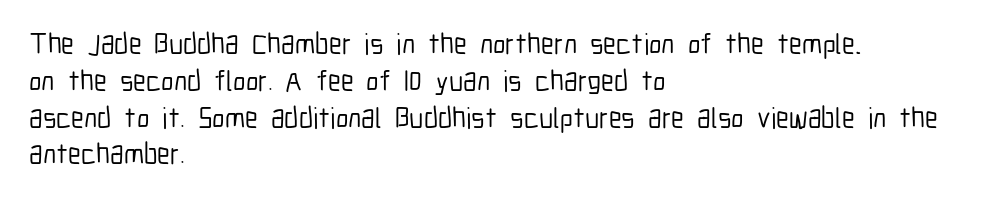
The image shows 29 px condensed sans-serif type, upright; set left-aligned, normal line spacing (1.27x), normal letter spacing, not underlined; low stroke contrast and a medium x-height.
